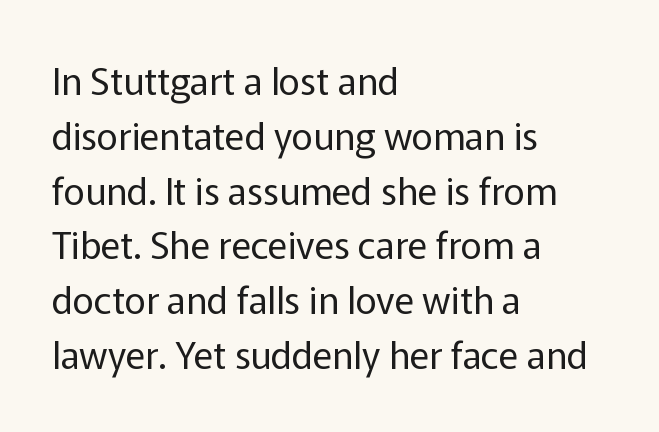
This sample has the flowing, uneven cadence of proportional lettering. Classification — sans serif. Is the type heavy? It reads as light-to-regular instead. Is the letter spacing exaggerated? No — it looks like the ordinary default. Ordinary non-slanted type is in use. Each row of text sits above clean, open space.
